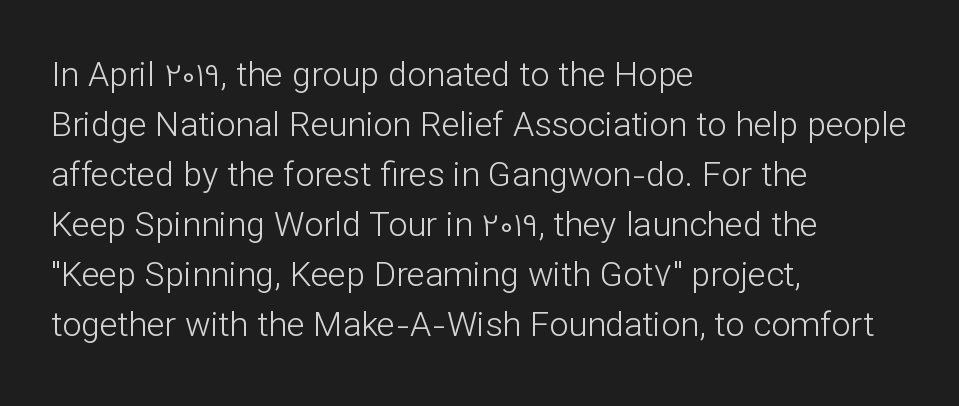
Q: Is the text bold? A: No.
Q: Is the text italic (slanted)? A: No, it is upright.
Q: Is the typeface a serif or a sans-serif typeface? A: Sans-serif.
Q: Is the text underlined? A: No.
Q: How is the paragraph aligned? A: Left-aligned.
Q: Is the spacing between letters normal or unusually wide? A: Normal.
Q: Is the spacing between lines tight, normal or loose? A: Normal.
Q: Width (condensed, normal, or wide)? A: Normal.
Q: Stroke contrast? A: Low.
Q: x-height? A: Medium.
Q: Monospaced? A: No.
